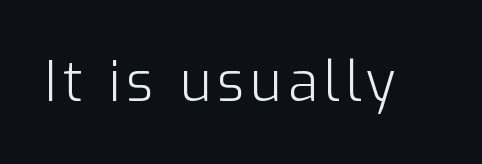
A typesetter would label this face a sans. Posture: upright roman. These lines are rendered in a variable-pitch font. Letters have the restrained weight of plain body copy at most. The baseline area is clear.
